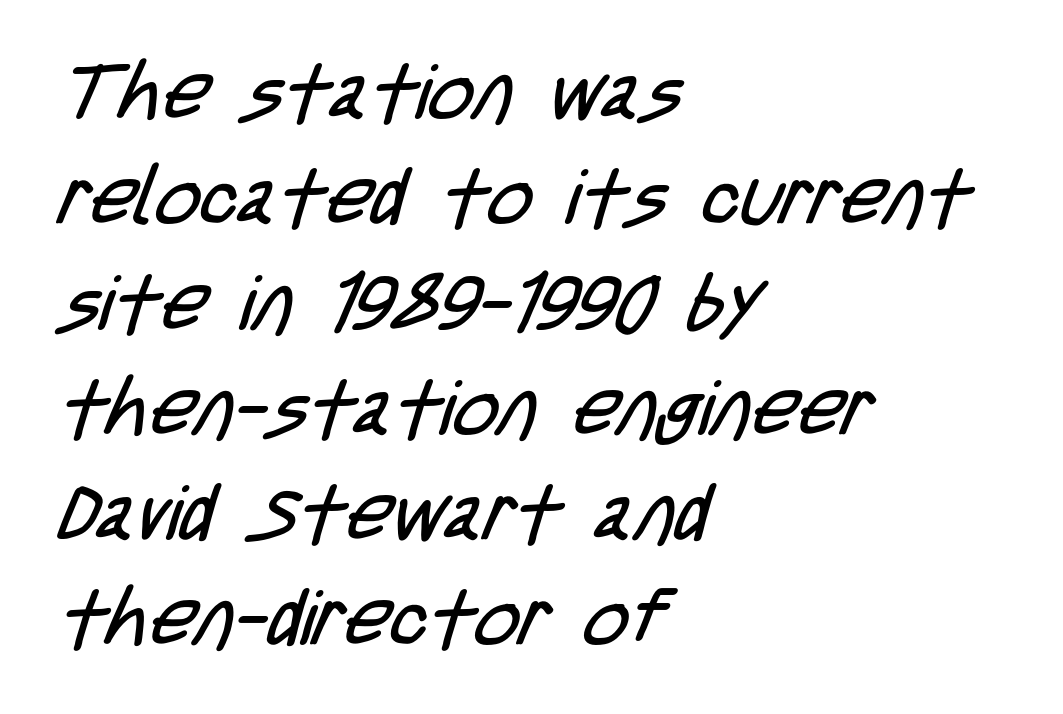
Q: Is the text bold? A: No.
Q: Is the typeface a serif or a sans-serif typeface? A: Sans-serif.
Q: Is the text underlined? A: No.
Q: How is the paragraph aligned? A: Left-aligned.
Q: Is the spacing between letters normal or unusually wide? A: Normal.
Q: Is the spacing between lines tight, normal or loose? A: Normal.
Q: Width (condensed, normal, or wide)? A: Condensed.
Q: Stroke contrast? A: Low.
Q: x-height? A: Large.
Q: Monospaced? A: No.
